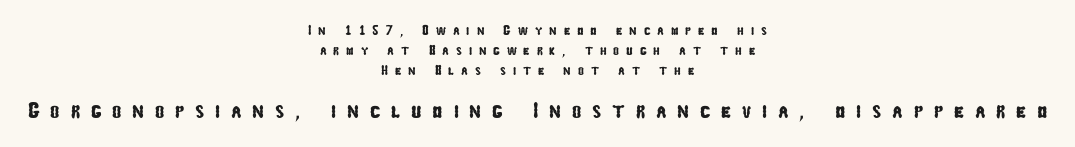
Q: Is the text underlined? A: No.
Q: How is the paragraph aligned? A: Centered.
Q: Is the spacing between letters normal or unusually wide? A: Unusually wide.
Q: Is the spacing between lines tight, normal or loose? A: Normal.
Q: Which block of text is set in a larger size, the first (top) or the second (bottom)? A: The second (bottom) one.
